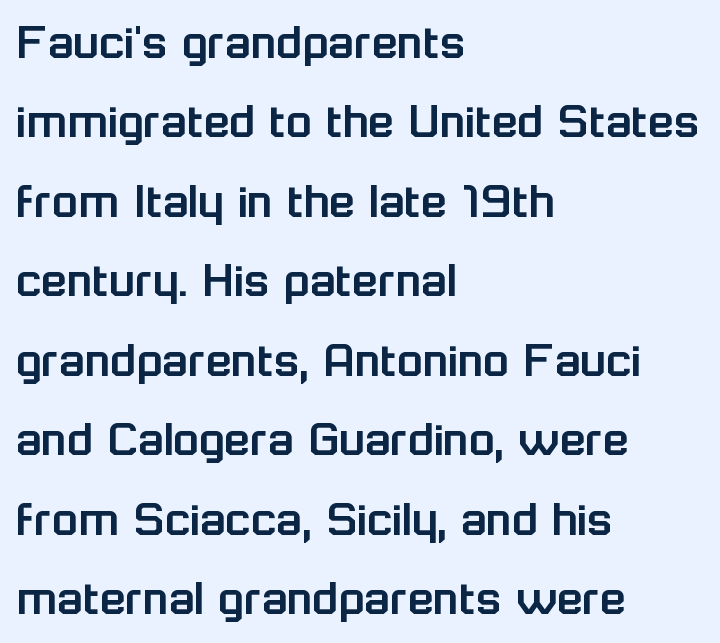
{"serif": "no", "italic": "no", "width": "normal", "stroke_contrast": "low", "x_height": "medium", "monospaced": "no", "underline": "no", "align": "left", "line_spacing": "normal", "line_spacing_ratio": 1.5, "letter_spacing": "normal", "letter_spacing_em": 0.0, "glyph_px": 53}
